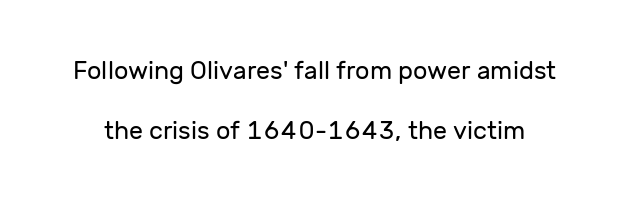
A typesetter would call this leading open, well beyond the default. The type sits square on the baseline with zero lean. Any mark beneath the type? The region is blank. Tracking here is standard; glyphs follow each other at the usual distance. Weight: not bold — regular or lighter.
